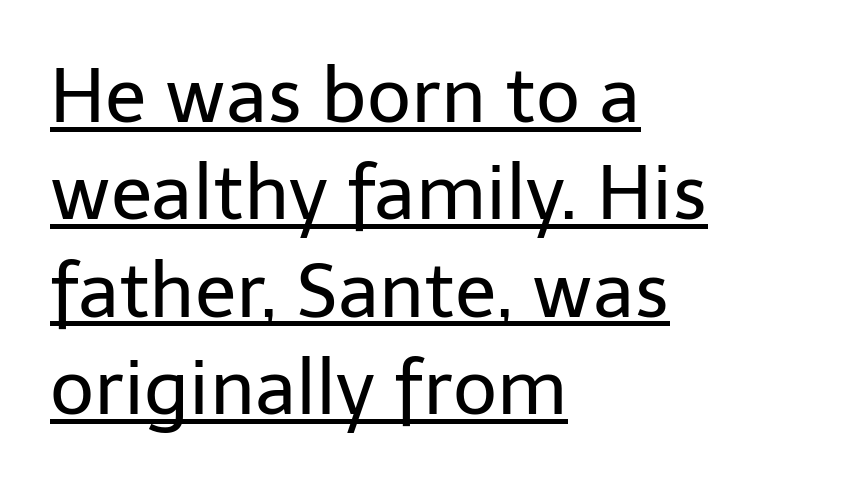
This sample has the flowing, uneven cadence of proportional lettering. The vertical gap from one line to the next is medium. The rendering uses the underline text-decoration. The passage shown has conventional tracking throughout.
